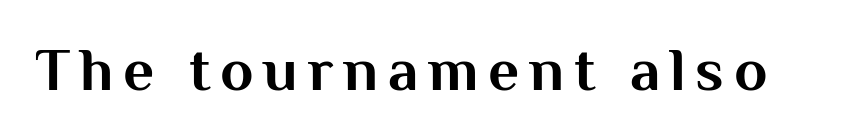
The image shows 61 px bold sans-serif type, upright; set not underlined; medium stroke contrast and a medium x-height.
